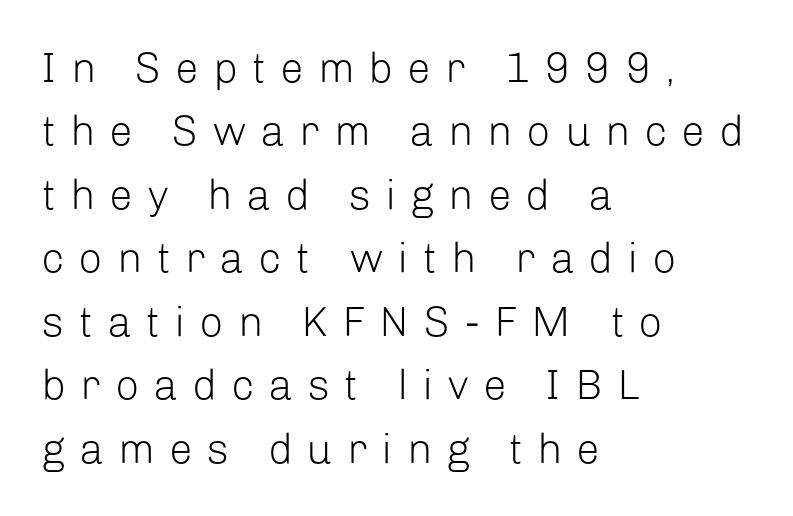
If you drew a ruler down the left edge, every line would touch it. Does the leading feel generous? No, just average. Ink coverage per letter is moderate at most. Compared with typical body copy, the letter spacing here is much looser. A roman cut, with each character standing at attention.
